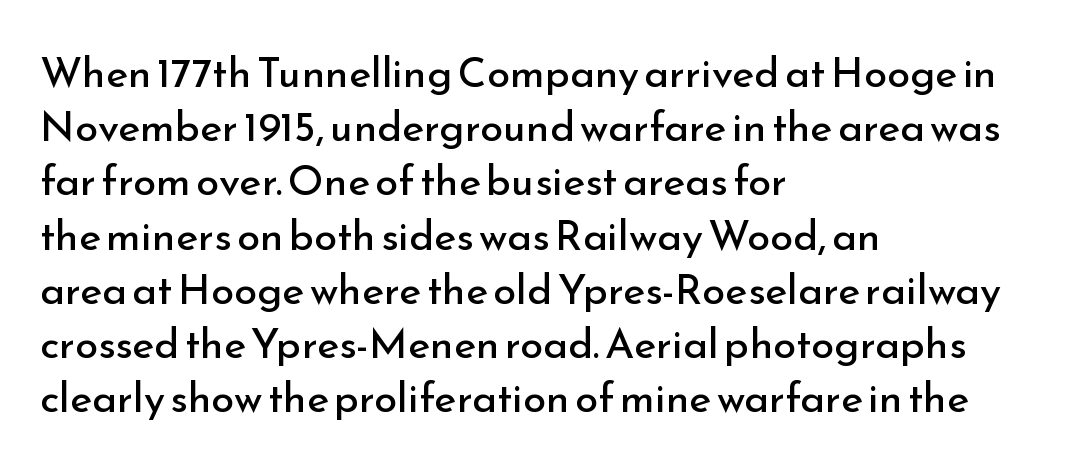
Every row of glyphs begins at an identical x-position on the left. The typeface chosen for these lines omits serifs. Rule under the text: the space is simply empty. Posture: straight, roman, zero tilt. The passage shown is not bold in any degree. This sample has the flowing, uneven cadence of proportional lettering.
